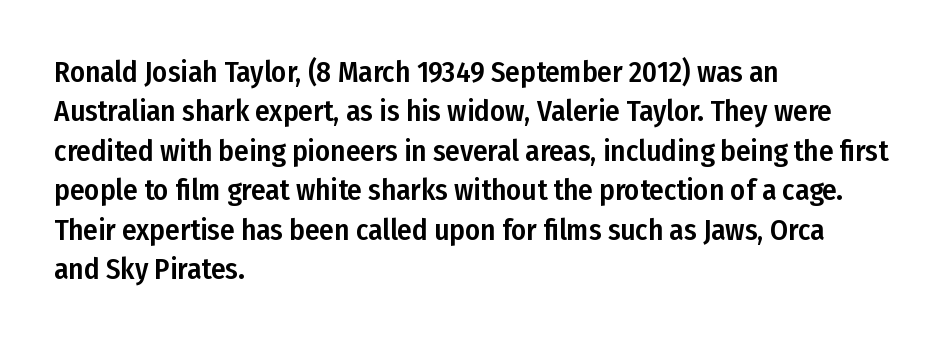
{"serif": "no", "italic": "no", "width": "condensed", "stroke_contrast": "low", "x_height": "medium", "monospaced": "no", "underline": "no", "align": "left", "line_spacing": "normal", "line_spacing_ratio": 1.36, "letter_spacing": "normal", "letter_spacing_em": 0.0, "glyph_px": 29}
